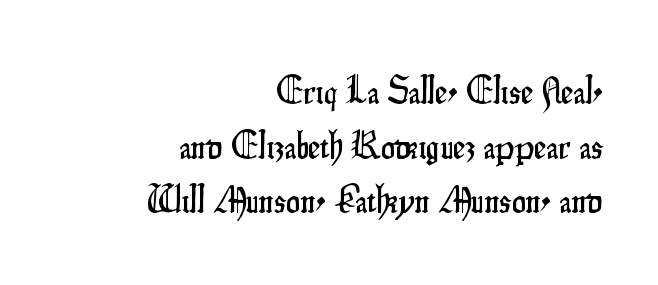
Q: Is the text italic (slanted)? A: No, it is upright.
Q: Is the typeface a serif or a sans-serif typeface? A: Sans-serif.
Q: Is the text underlined? A: No.
Q: How is the paragraph aligned? A: Right-aligned.
Q: Is the spacing between letters normal or unusually wide? A: Normal.
Q: Is the spacing between lines tight, normal or loose? A: Normal.
Q: Width (condensed, normal, or wide)? A: Condensed.
Q: Stroke contrast? A: Low.
Q: x-height? A: Small.
Q: Monospaced? A: No.
